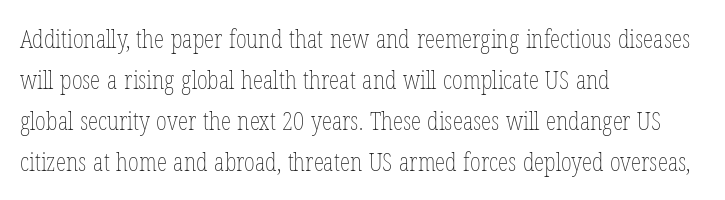
{"italic": "no", "bold": "no", "underline": "no", "align": "left", "line_spacing": "normal", "line_spacing_ratio": 1.58, "letter_spacing": "normal", "letter_spacing_em": 0.0, "glyph_px": 26}
